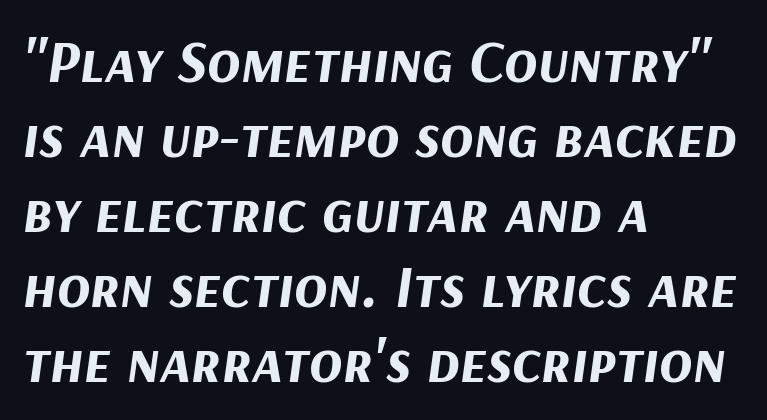
The image shows 61 px bold type, italic (leaning right); set left-aligned, line spacing 1.23x, normal letter spacing, not underlined; medium stroke contrast and a medium x-height.
